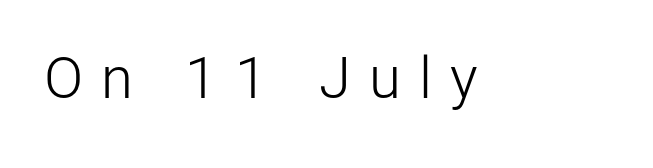
The image shows 58 px light sans-serif type, upright; set unusually wide letter spacing (+0.31 em), not underlined; low stroke contrast and a medium x-height.
